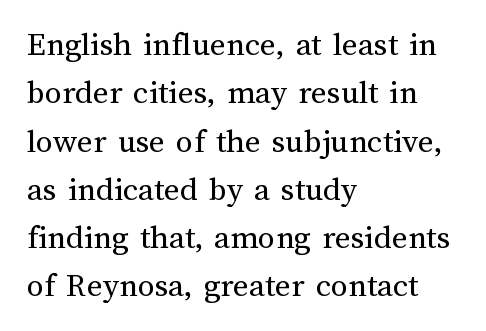
Q: Is the text bold? A: No.
Q: Is the text italic (slanted)? A: No, it is upright.
Q: Is the text underlined? A: No.
Q: How is the paragraph aligned? A: Left-aligned.
Q: Is the spacing between letters normal or unusually wide? A: Normal.
Q: Is the spacing between lines tight, normal or loose? A: Normal.
Q: Width (condensed, normal, or wide)? A: Normal.
Q: Stroke contrast? A: Medium.
Q: x-height? A: Medium.
Q: Monospaced? A: No.
